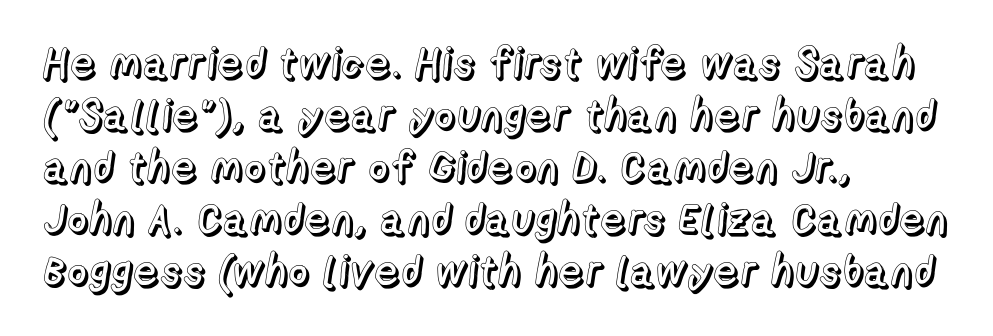
The image shows 42 px text type; set left-aligned, line spacing 1.24x, normal letter spacing, not underlined; a medium x-height.
